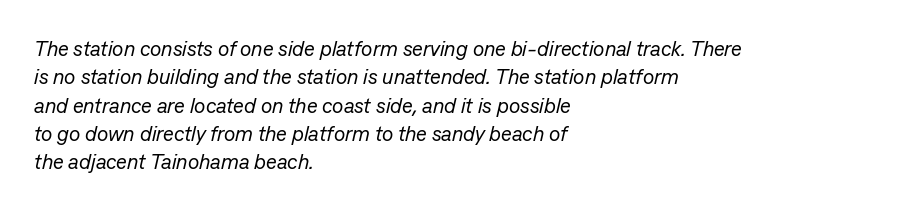
The image shows 21 px text type, italic (leaning right); set left-aligned, normal line spacing (1.35x), normal letter spacing, not underlined.
